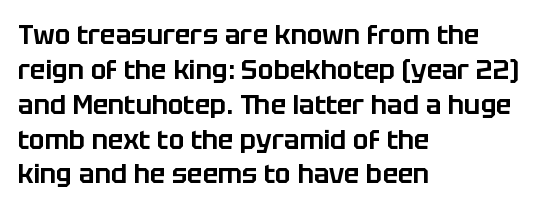
The letters stand straight up with perfectly vertical stems. Anything drawn beneath the words? Only blank space. Vertical spacing — default. Short note: letters normally spaced. Leftover space on each line is placed entirely after the last word.
